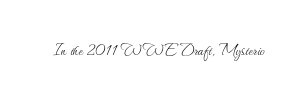
Q: Is the text bold? A: No.
Q: Is the text italic (slanted)? A: Yes.
Q: Is the text underlined? A: No.
Q: Is the spacing between letters normal or unusually wide? A: Normal.
